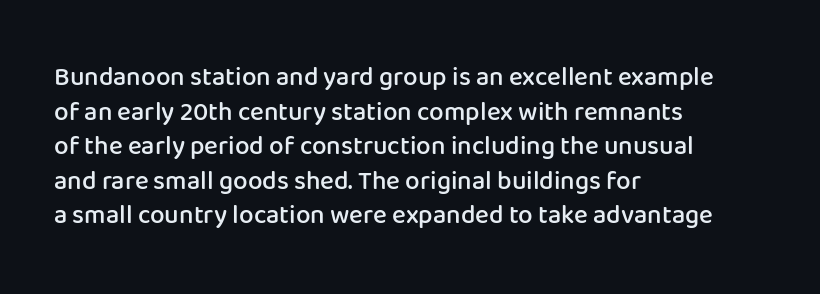
The image shows 26 px text type, upright; set left-aligned, normal line spacing (1.33x), normal letter spacing, not underlined.
